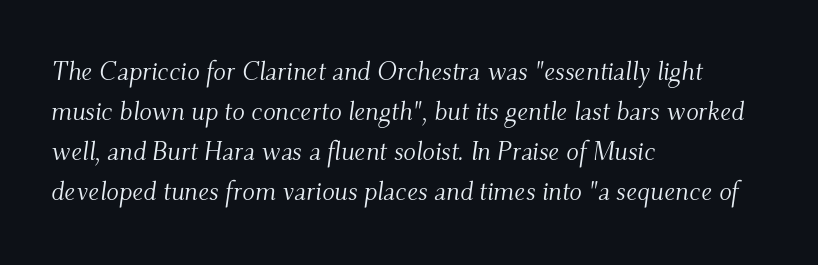
Q: Is the text bold? A: No.
Q: Is the text italic (slanted)? A: Yes, it leans right by about 9 degrees.
Q: Is the text underlined? A: No.
Q: How is the paragraph aligned? A: Left-aligned.
Q: Is the spacing between letters normal or unusually wide? A: Normal.
Q: Is the spacing between lines tight, normal or loose? A: Normal.
